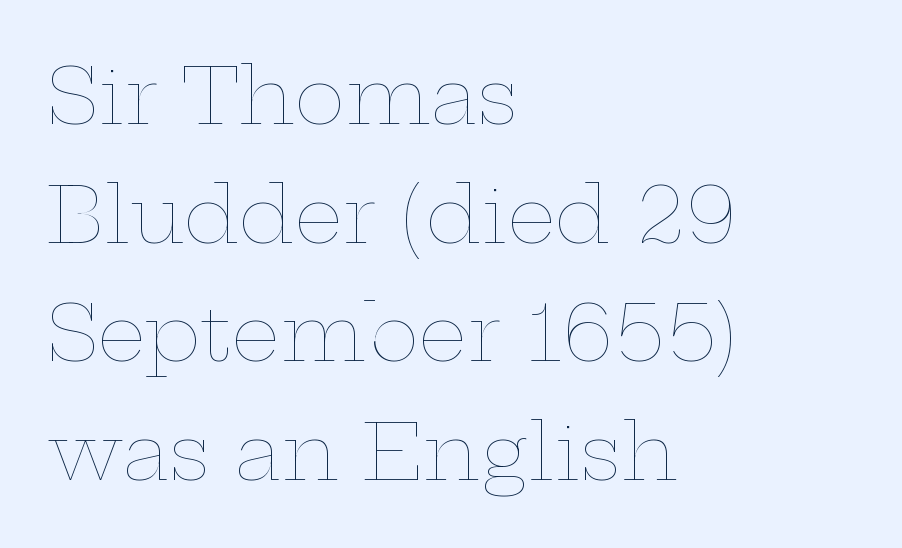
Check under the words: just untouched page. Students, note that the glyphs here touch the page at normal intervals. The lines are quadded left. Each letter keeps its own natural width here, so spacing adapts to shape.
